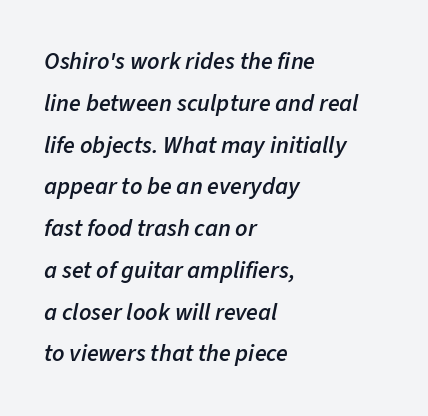
The lines are quadded left. This rendering leaves character spacing at its baseline value. The characters look somewhat weighty, a semibold short of true bold. The foot of each line stays bare and open. If you drew a line through each stem, it would be angled.
